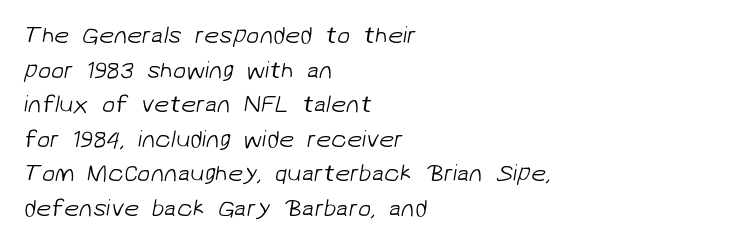
The gaps between neighbouring characters are ordinary and unremarkable. Weight class: somewhere from thin through regular. Letters rest on an invisible, unmarked baseline. In terms of leading, this rendering sits right in the middle. Casual observation: everything's shoved over to the left.
